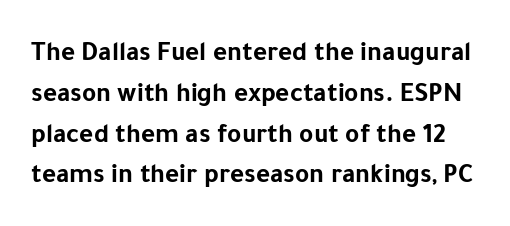
The image shows 27 px bold type, upright; set normal line spacing (1.51x), normal letter spacing, not underlined.
